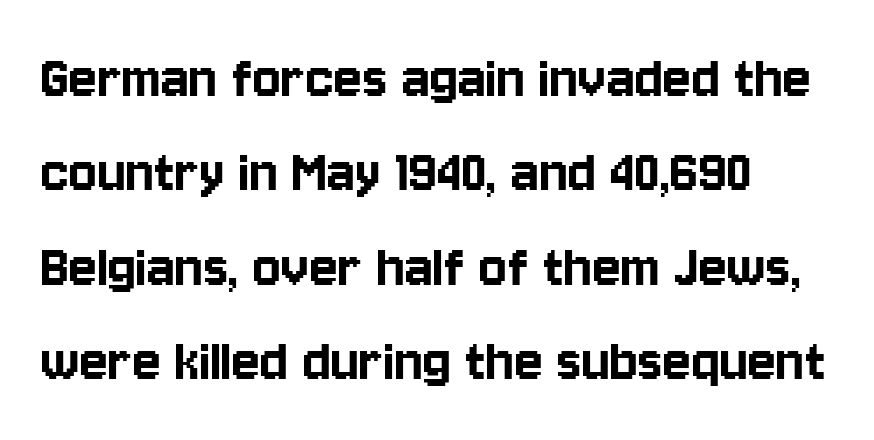
Descenders hang freely into open space. Posture: vertical. Do the characters align in a grid? No, the font is proportional. No feet cap the strokes, marking this as sans-serif type. These lines are set flush left with a ragged right edge. The passage shown has conventional tracking throughout.
